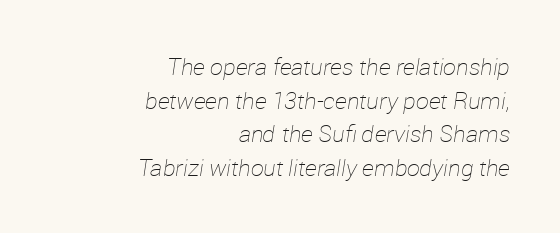
{"italic": "yes", "lean": "right", "slant_degrees": 12, "bold": "no", "underline": "no", "align": "right", "line_spacing": "normal", "line_spacing_ratio": 1.46, "letter_spacing": "normal", "letter_spacing_em": 0.0, "glyph_px": 23}
